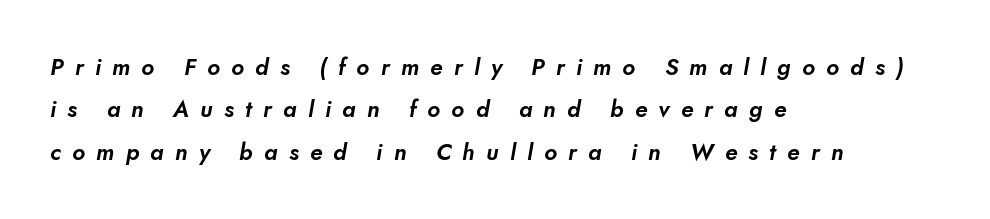
In terms of letterspacing, this is a distinctly airy, spread setting. Layout note: lines flush left. Descenders are the only things crossing below the line.
